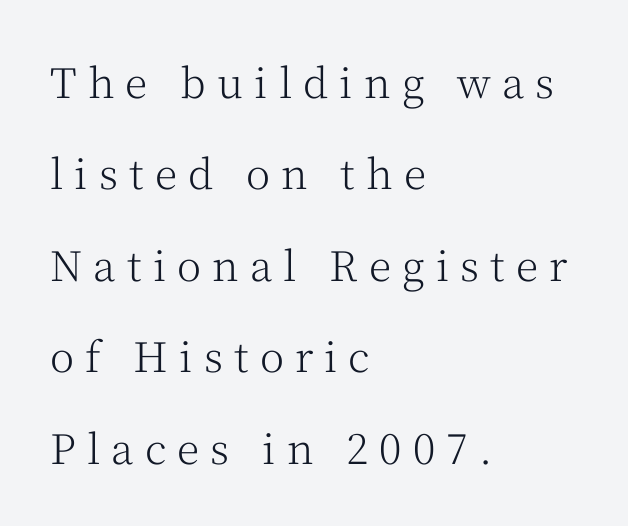
The image shows 41 px light serif type, upright; set left-aligned, loose line spacing (2.23x), unusually wide letter spacing (+0.27 em), not underlined; medium stroke contrast and a medium x-height.
